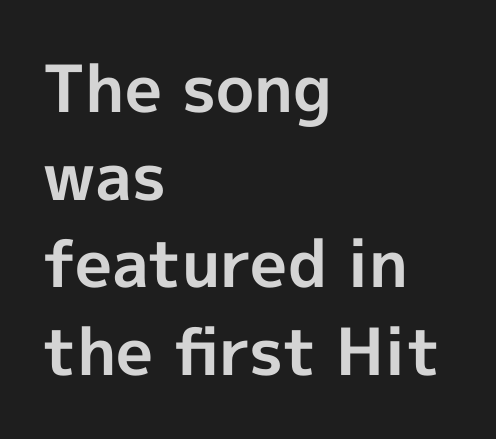
{"serif": "no", "italic": "no", "bold": "yes", "weight": "bold", "width": "normal", "x_height": "medium", "monospaced": "no", "underline": "no", "align": "left", "line_spacing": "normal", "line_spacing_ratio": 1.35, "letter_spacing": "normal", "letter_spacing_em": 0.0, "glyph_px": 65}
